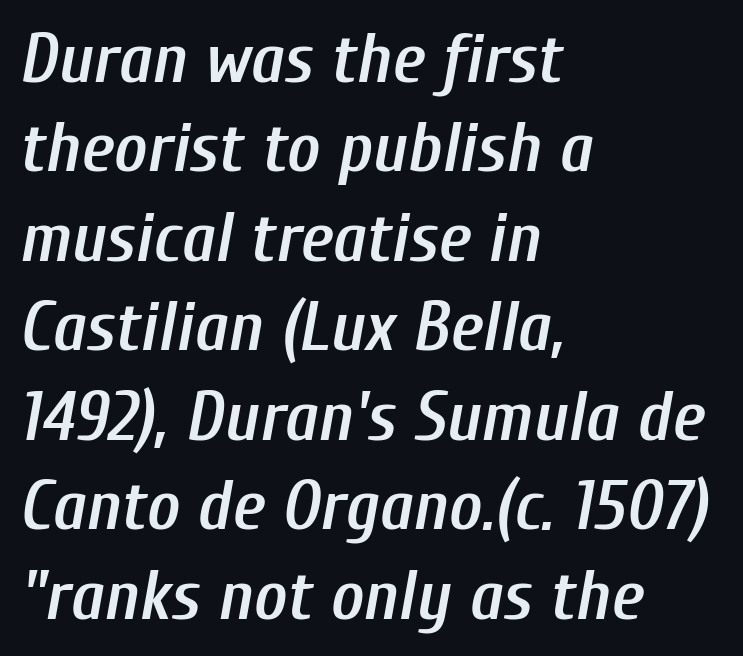
One glance says typical: line gaps are just what's usual. Any mark beneath the type? The region is blank. A somewhat darkened texture: the type is semibold rather than bold. The tracking reads as untouched default to a designer's eye. In terms of posture, this sample is oblique.
